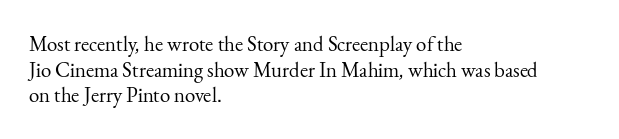
Q: Is the text bold? A: No.
Q: Is the text italic (slanted)? A: No, it is upright.
Q: Is the text underlined? A: No.
Q: How is the paragraph aligned? A: Left-aligned.
Q: Is the spacing between letters normal or unusually wide? A: Normal.
